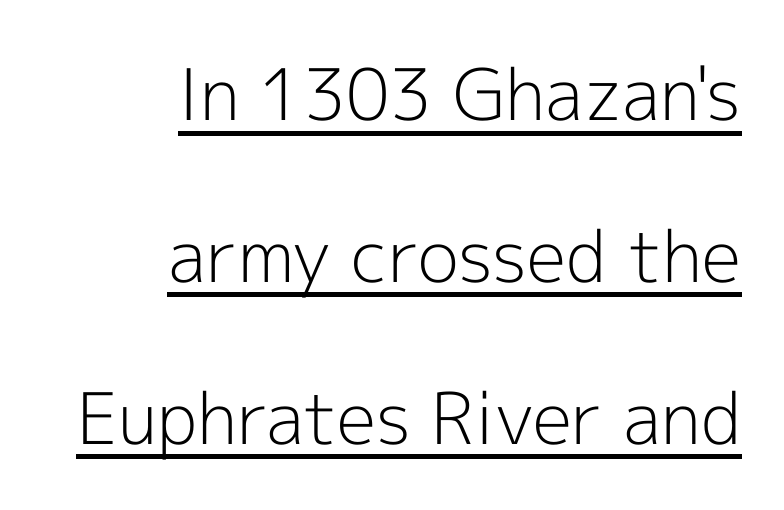
The image shows 71 px light sans-serif type, upright; set right-aligned, loose line spacing (2.28x), normal letter spacing, underlined; a medium x-height.
